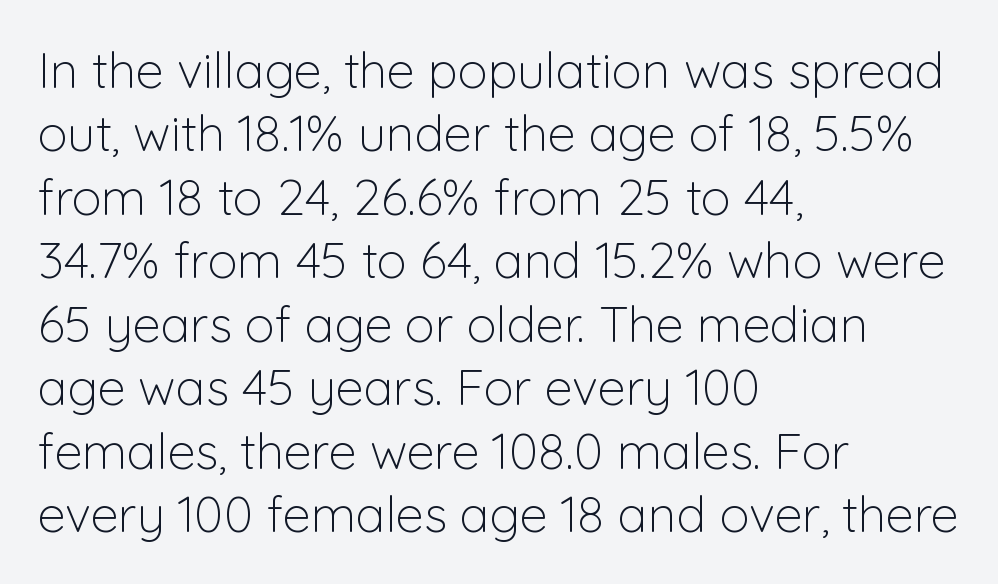
The gap between lines stays unmarked. Italic? Not at all — the glyphs are vertical. The passage is arranged the way most books set body copy — flush left. Interline gaps are of average width in this sample. Heaviness? Minimal to ordinary, like unemphasized prose. The glyphs in this specimen are sans serif.
